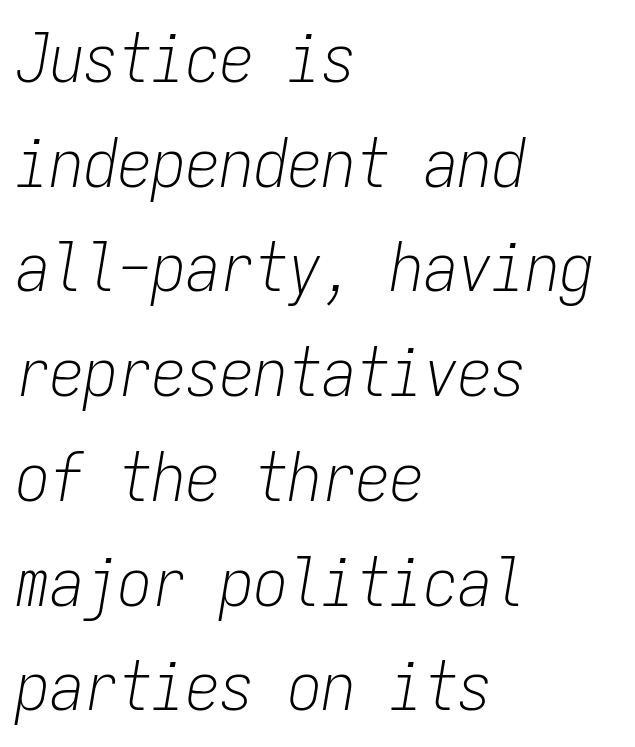
{"italic": "yes", "lean": "right", "slant_degrees": 9, "bold": "no", "weight": "light", "width": "condensed", "stroke_contrast": "low", "x_height": "medium", "monospaced": "yes", "underline": "no", "align": "left", "line_spacing": "normal", "line_spacing_ratio": 1.54, "letter_spacing": "normal", "letter_spacing_em": 0.0, "glyph_px": 68}
